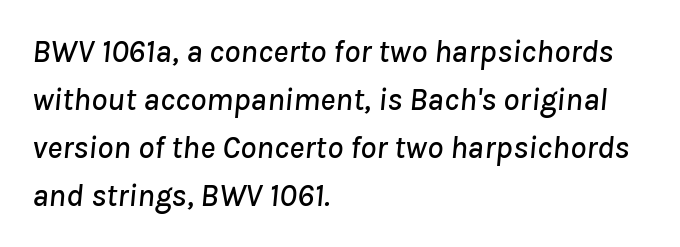
The image shows 32 px text type, italic (leaning right); set left-aligned, normal line spacing (1.5x), normal letter spacing, not underlined; low stroke contrast and a medium x-height.
